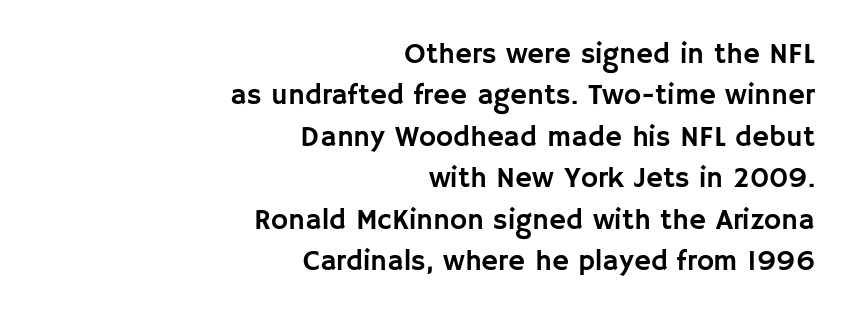
{"serif": "no", "italic": "no", "width": "normal", "stroke_contrast": "low", "x_height": "large", "monospaced": "no", "underline": "no", "align": "right", "line_spacing": "normal", "line_spacing_ratio": 1.43, "letter_spacing": "normal", "letter_spacing_em": 0.0, "glyph_px": 29}
